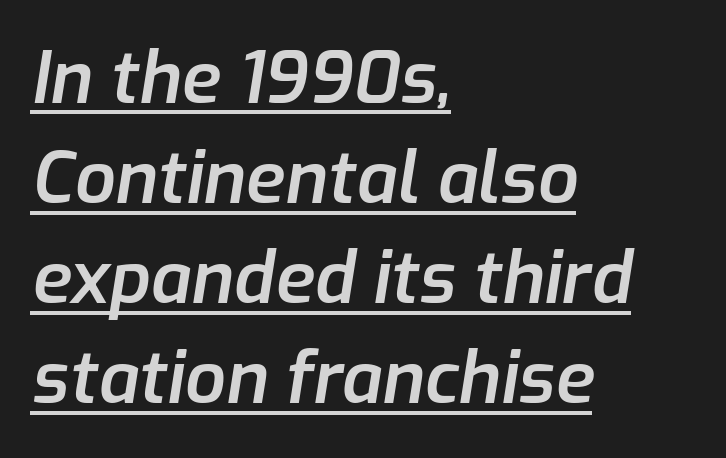
Does the leading feel generous? No, just average. The letters advance in unequal steps, a hallmark of proportional type. Weight check: semibold — heavier than regular, not quite bold. Notice how the passage keeps a crisp vertical edge on the left only. This sample carries an underscore along the baseline area. Default kerning and tracking; the words read as compact shapes.
